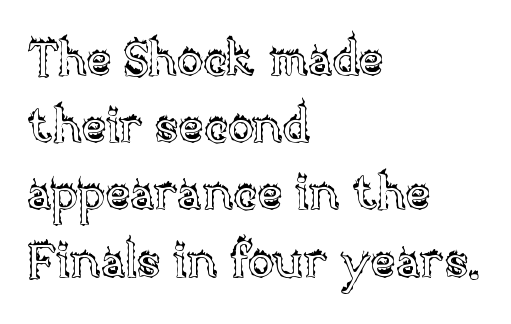
Q: Is the text italic (slanted)? A: No, it is upright.
Q: Is the text underlined? A: No.
Q: How is the paragraph aligned? A: Left-aligned.
Q: Is the spacing between letters normal or unusually wide? A: Normal.
Q: Is the spacing between lines tight, normal or loose? A: Normal.
Q: Width (condensed, normal, or wide)? A: Normal.
Q: x-height? A: Large.
Q: Monospaced? A: No.
